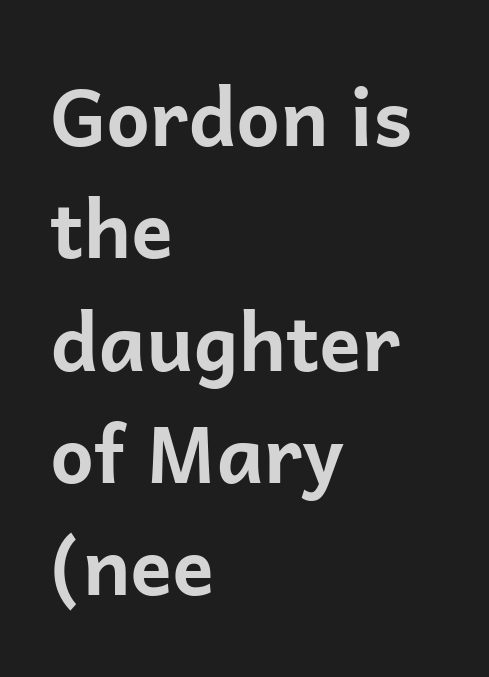
{"serif": "no", "italic": "no", "bold": "yes", "weight": "bold", "width": "normal", "stroke_contrast": "low", "x_height": "medium", "monospaced": "no", "underline": "no", "align": "left", "line_spacing": "normal", "line_spacing_ratio": 1.44, "letter_spacing": "normal", "letter_spacing_em": 0.0, "glyph_px": 78}
